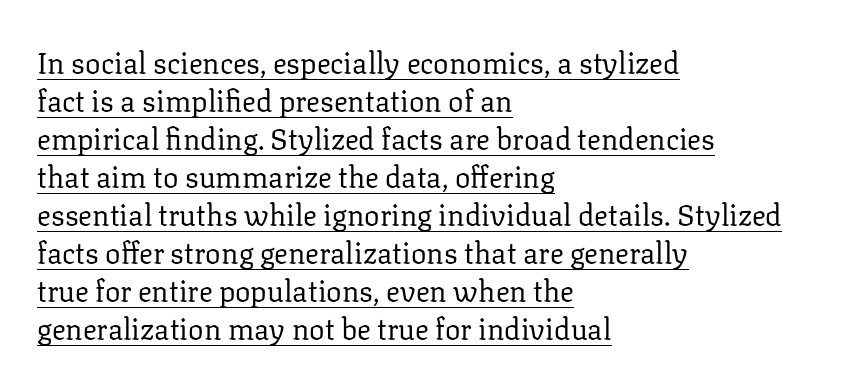
Q: Is the text bold? A: No.
Q: Is the text italic (slanted)? A: No, it is upright.
Q: Is the typeface a serif or a sans-serif typeface? A: Serif.
Q: Is the text underlined? A: Yes.
Q: How is the paragraph aligned? A: Left-aligned.
Q: Is the spacing between letters normal or unusually wide? A: Normal.
Q: Is the spacing between lines tight, normal or loose? A: Normal.
Q: Width (condensed, normal, or wide)? A: Normal.
Q: Stroke contrast? A: Low.
Q: x-height? A: Medium.
Q: Monospaced? A: No.
